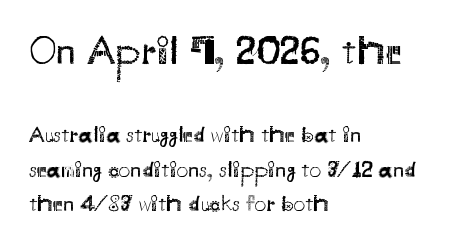
Left-aligned paragraph, ragged on the right. Honestly, the letter spacing is just normal — you wouldn't notice it. Bare-footed words on every line. It's the straight-up-and-down kind of type. The characters display no serif detailing; their extremities are plain. Compare the two chunks: the upper has the greater cap height.
